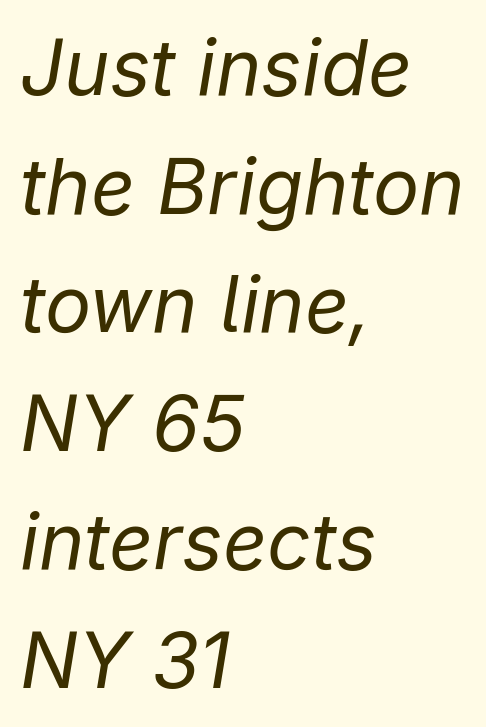
Where is the straight margin? On the left. The rows are spaced the way most documents space them. Looks like regular typesetting: each glyph gets only the width it needs. Glyph-to-glyph distance matches everyday printed text. The space beneath each line is pristine and unruled.
